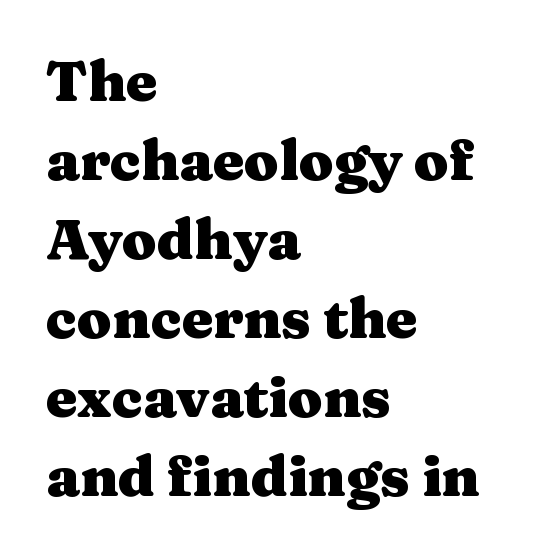
Q: Is the text bold? A: Yes.
Q: Is the text italic (slanted)? A: No, it is upright.
Q: Is the typeface a serif or a sans-serif typeface? A: Serif.
Q: Is the text underlined? A: No.
Q: How is the paragraph aligned? A: Left-aligned.
Q: Is the spacing between letters normal or unusually wide? A: Normal.
Q: Is the spacing between lines tight, normal or loose? A: Normal.
Q: Width (condensed, normal, or wide)? A: Wide.
Q: Stroke contrast? A: Medium.
Q: x-height? A: Medium.
Q: Monospaced? A: No.
